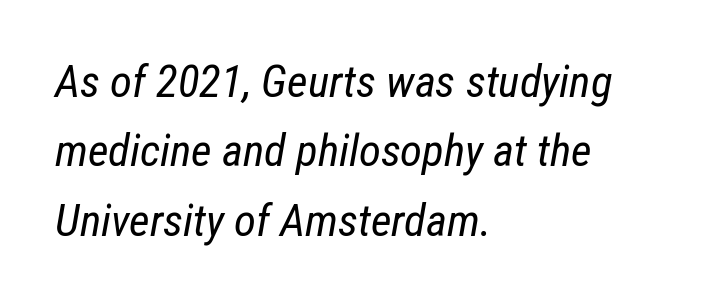
The image shows 45 px regular-weight, condensed type, italic (leaning right); set left-aligned, normal line spacing (1.54x), normal letter spacing, not underlined; low stroke contrast and a medium x-height.
